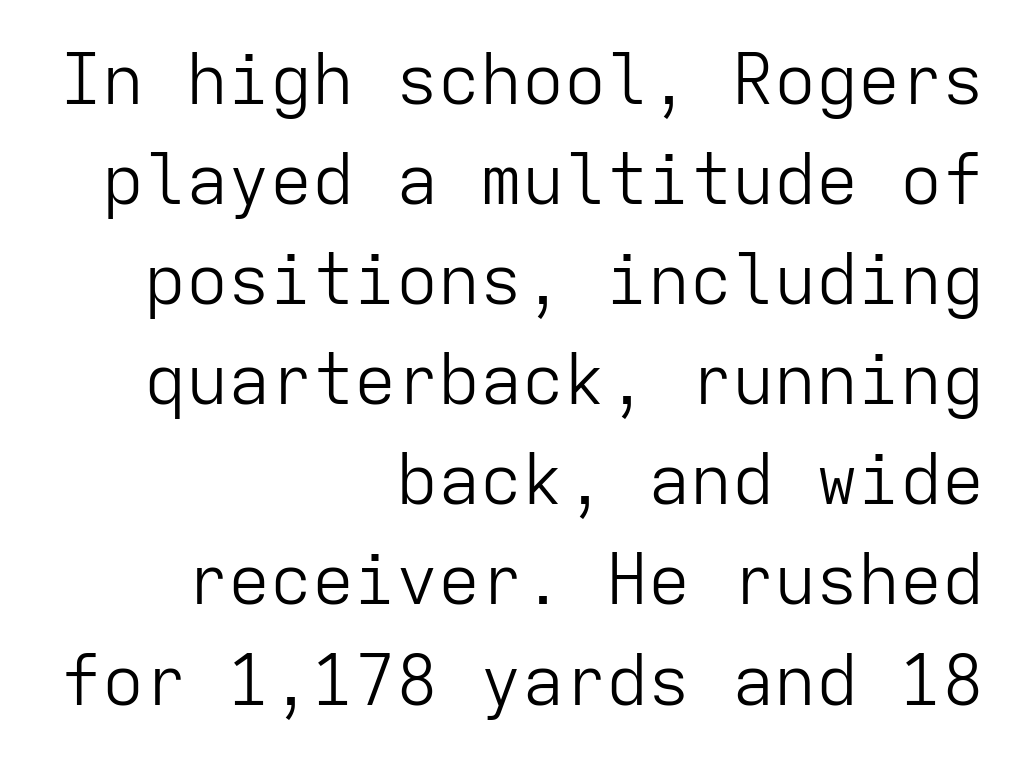
The image shows 70 px light sans-serif type, upright, monospaced; set right-aligned, normal line spacing (1.43x), normal letter spacing, not underlined; low stroke contrast and a medium x-height.
